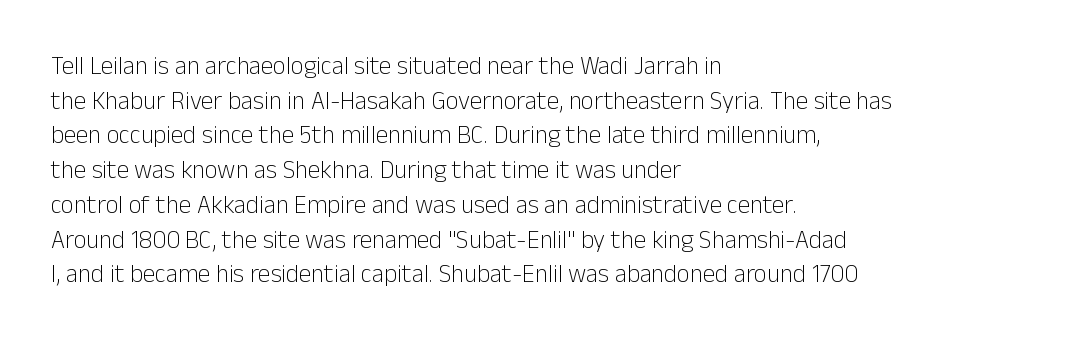
Q: Is the text bold? A: No.
Q: Is the text italic (slanted)? A: No, it is upright.
Q: Is the text underlined? A: No.
Q: How is the paragraph aligned? A: Left-aligned.
Q: Is the spacing between letters normal or unusually wide? A: Normal.
Q: Is the spacing between lines tight, normal or loose? A: Normal.
